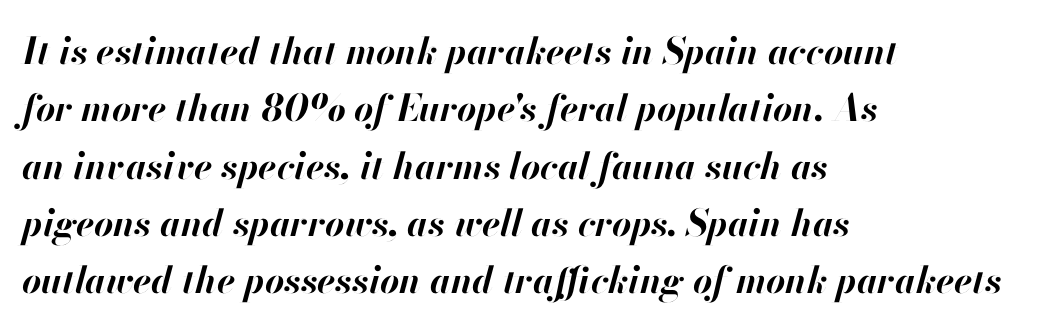
The image shows 37 px bold type, italic (leaning right); set left-aligned, normal line spacing (1.55x), normal letter spacing, not underlined; high stroke contrast and a small x-height.
